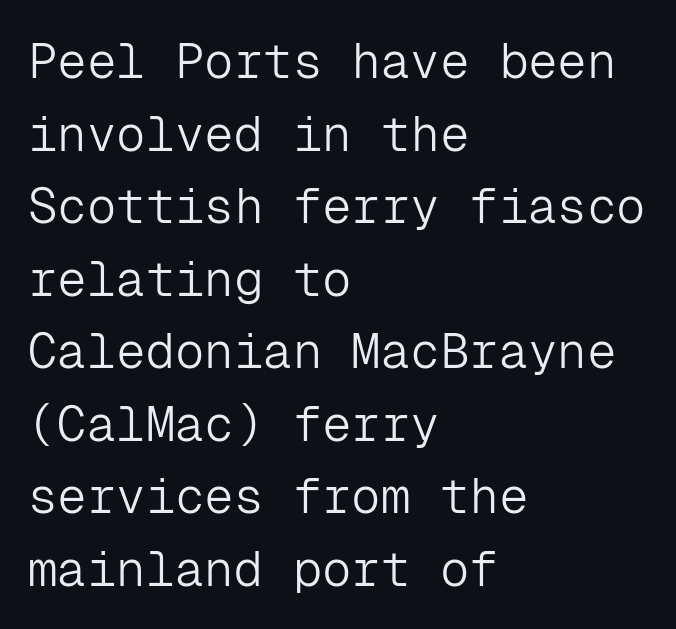
{"serif": "no", "italic": "no", "bold": "no", "weight": "light", "width": "normal", "stroke_contrast": "low", "x_height": "medium", "monospaced": "yes", "underline": "no", "align": "left", "line_spacing": "normal", "line_spacing_ratio": 1.48, "letter_spacing": "normal", "letter_spacing_em": 0.0, "glyph_px": 49}
